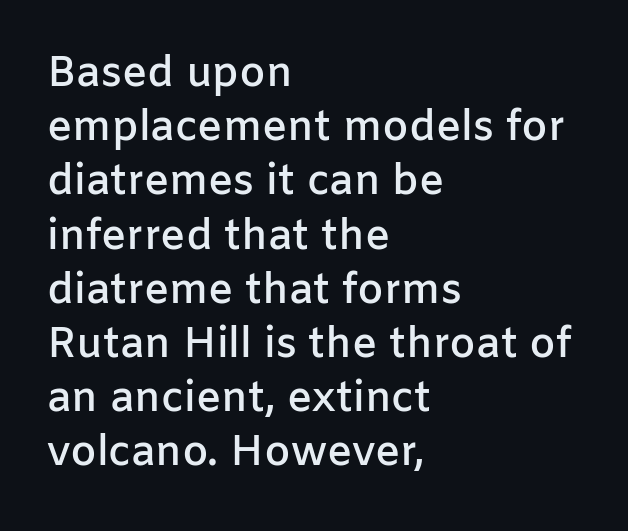
The image shows 42 px semibold sans-serif type, upright; set left-aligned, normal line spacing (1.29x), normal letter spacing, not underlined; low stroke contrast and a medium x-height.
